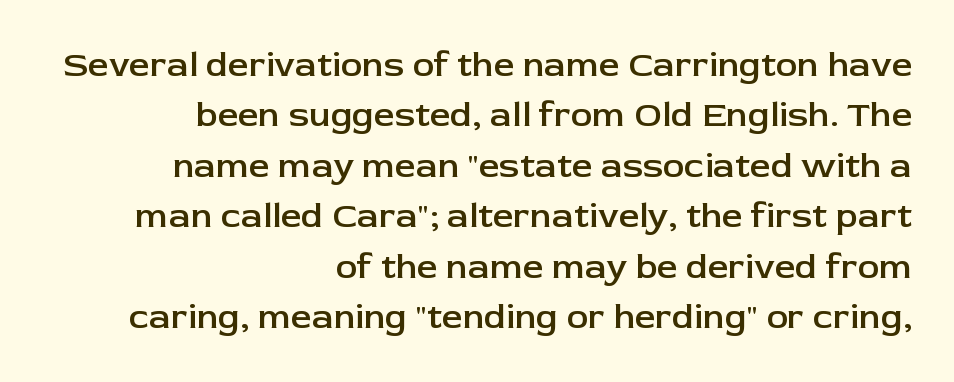
{"serif": "no", "italic": "no", "bold": "semi", "weight": "semibold", "width": "normal", "stroke_contrast": "low", "x_height": "medium", "monospaced": "no", "underline": "no", "align": "right", "line_spacing": "normal", "line_spacing_ratio": 1.4, "letter_spacing": "normal", "letter_spacing_em": 0.0, "glyph_px": 36}
